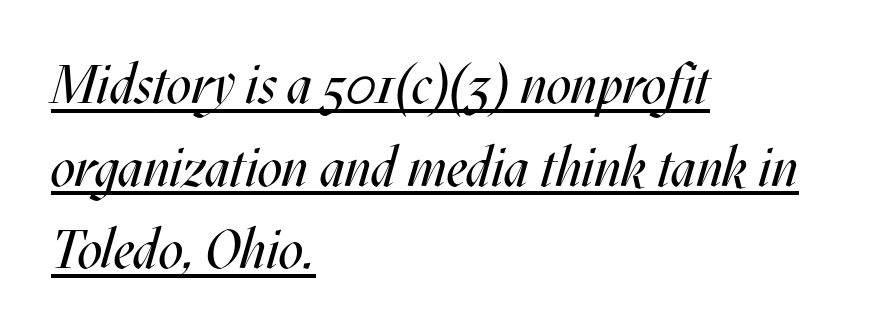
The image shows 54 px regular-weight, condensed type, italic (leaning right); set left-aligned, normal line spacing (1.53x), normal letter spacing, underlined; medium stroke contrast and a large x-height.
